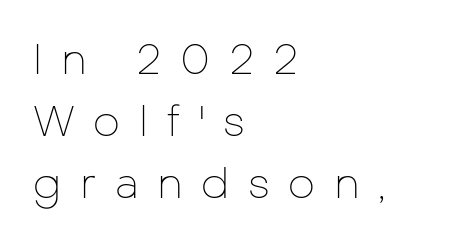
Every stem runs plumb, perpendicular to the baseline. Line spacing here is normal. Counters stay open thanks to moderate or lighter strokes. The letters carry no serifs — their stems end cleanly without finishing strokes.
